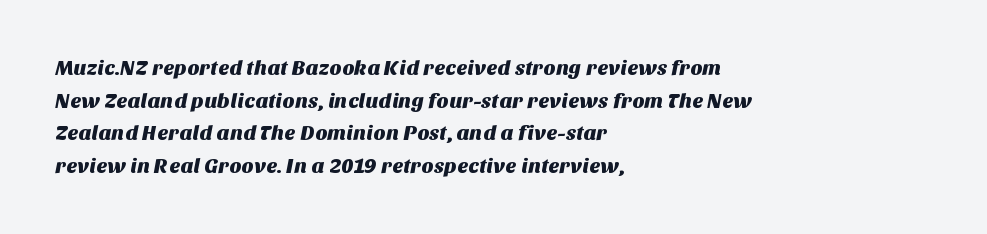
{"underline": "no", "align": "left", "line_spacing": "normal", "line_spacing_ratio": 1.55, "letter_spacing": "normal", "letter_spacing_em": 0.0, "glyph_px": 21}
